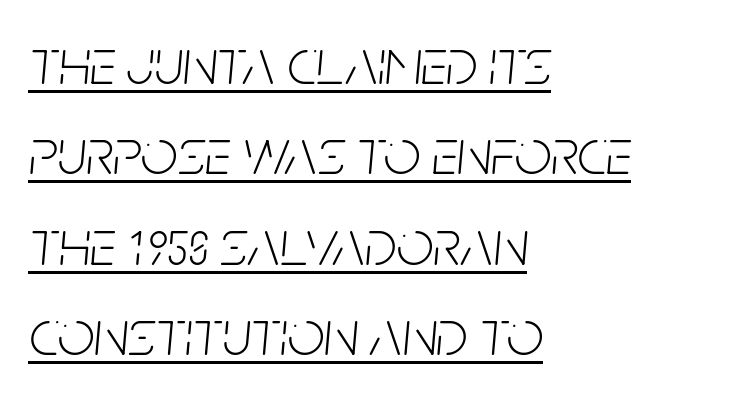
Q: Is the text bold? A: No.
Q: Is the text italic (slanted)? A: Yes, it leans right by about 5 degrees.
Q: Is the text underlined? A: Yes.
Q: How is the paragraph aligned? A: Left-aligned.
Q: Is the spacing between letters normal or unusually wide? A: Normal.
Q: Is the spacing between lines tight, normal or loose? A: Normal.
Q: Width (condensed, normal, or wide)? A: Condensed.
Q: Stroke contrast? A: Low.
Q: x-height? A: Large.
Q: Monospaced? A: No.
